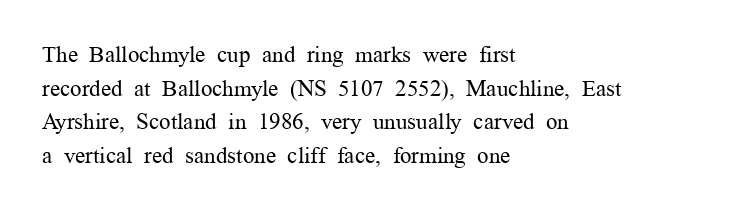
The image shows 23 px text type, upright; set left-aligned, normal line spacing (1.46x), normal letter spacing, not underlined.
